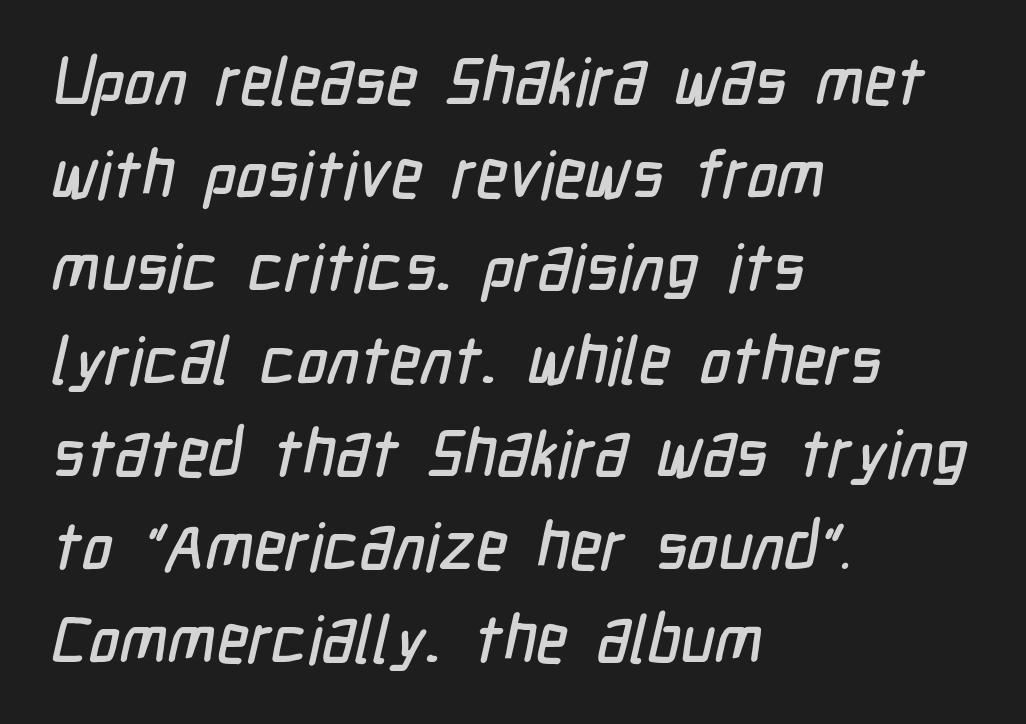
{"serif": "no", "width": "condensed", "stroke_contrast": "low", "x_height": "medium", "monospaced": "no", "underline": "no", "align": "left", "line_spacing": "normal", "line_spacing_ratio": 1.41, "letter_spacing": "normal", "letter_spacing_em": 0.0, "glyph_px": 66}
